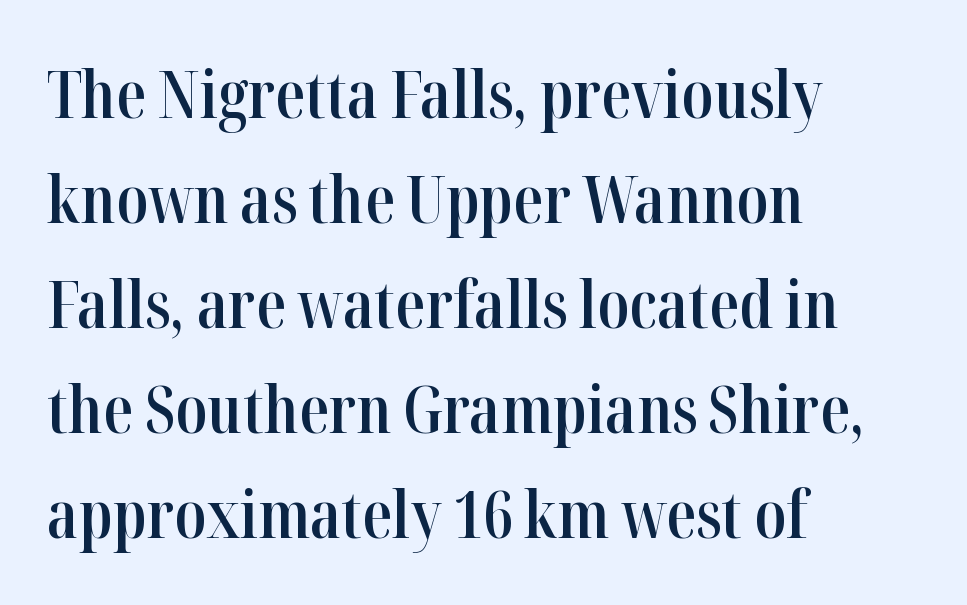
{"serif": "yes", "italic": "no", "bold": "semi", "weight": "semibold", "width": "condensed", "stroke_contrast": "high", "x_height": "medium", "monospaced": "no", "underline": "no", "align": "left", "line_spacing": "normal", "line_spacing_ratio": 1.59, "letter_spacing": "normal", "letter_spacing_em": 0.0, "glyph_px": 66}
